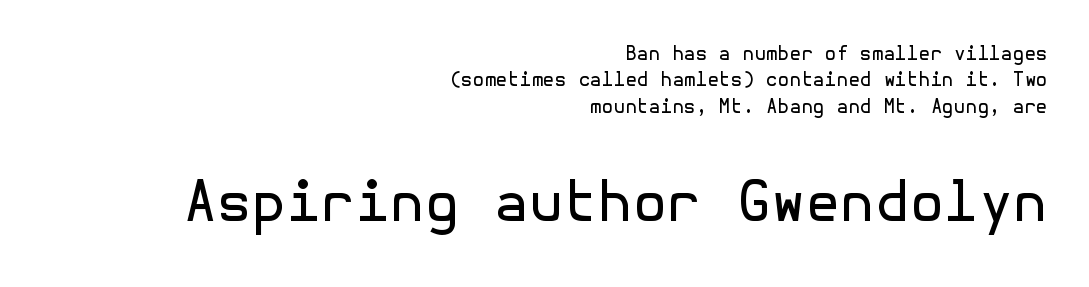
Q: Is the text bold? A: No.
Q: Is the text italic (slanted)? A: No, it is upright.
Q: Is the typeface a serif or a sans-serif typeface? A: Sans-serif.
Q: Is the text underlined? A: No.
Q: How is the paragraph aligned? A: Right-aligned.
Q: Is the spacing between letters normal or unusually wide? A: Normal.
Q: Is the spacing between lines tight, normal or loose? A: Normal.
Q: Which block of text is set in a larger size, the first (top) or the second (bottom)? A: The second (bottom) one.
Q: Width (condensed, normal, or wide)? A: Normal.
Q: x-height? A: Medium.
